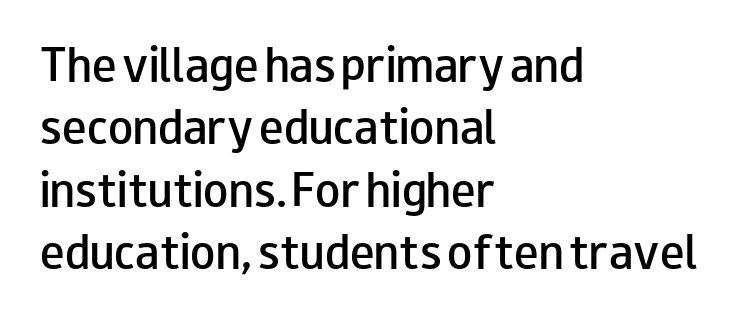
The paragraph shown leans on its left margin. Short note: letters normally spaced. You could not count columns in this text — the font is proportionally spaced. The face used here is a semibold: visibly heavier than regular, lighter than bold.
